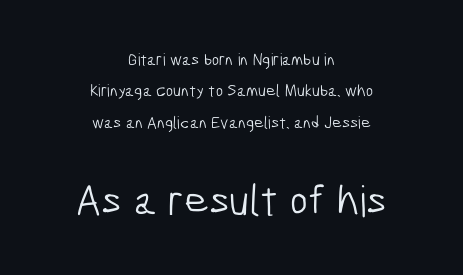
Q: Is the text bold? A: No.
Q: Is the typeface a serif or a sans-serif typeface? A: Sans-serif.
Q: Is the text underlined? A: No.
Q: How is the paragraph aligned? A: Centered.
Q: Is the spacing between letters normal or unusually wide? A: Normal.
Q: Which block of text is set in a larger size, the first (top) or the second (bottom)? A: The second (bottom) one.
Q: Width (condensed, normal, or wide)? A: Condensed.
Q: Stroke contrast? A: Low.
Q: x-height? A: Medium.
Q: Monospaced? A: No.
